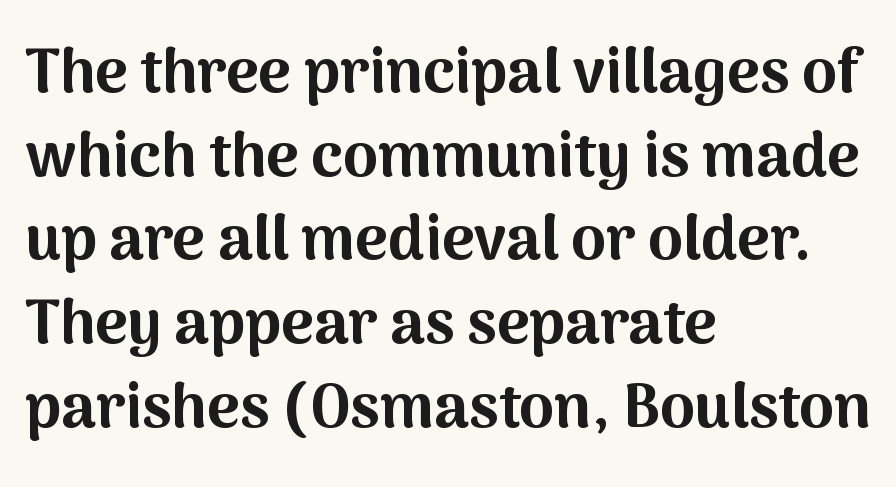
{"serif": "no", "italic": "no", "bold": "yes", "weight": "bold", "width": "normal", "stroke_contrast": "medium", "x_height": "medium", "monospaced": "no", "underline": "no", "align": "left", "line_spacing": "normal", "line_spacing_ratio": 1.35, "letter_spacing": "normal", "letter_spacing_em": 0.0, "glyph_px": 62}
